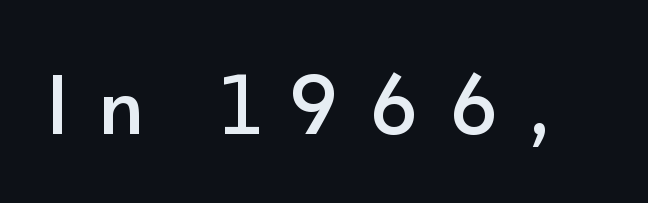
Q: Is the text italic (slanted)? A: No, it is upright.
Q: Is the typeface a serif or a sans-serif typeface? A: Sans-serif.
Q: Is the text underlined? A: No.
Q: Is the spacing between letters normal or unusually wide? A: Unusually wide.
Q: Width (condensed, normal, or wide)? A: Normal.
Q: Stroke contrast? A: Low.
Q: x-height? A: Small.
Q: Monospaced? A: No.
